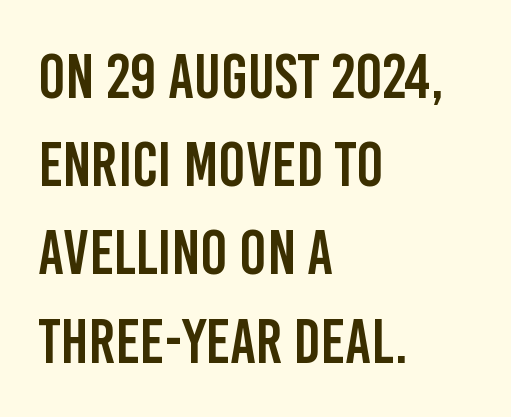
Q: Is the text italic (slanted)? A: No, it is upright.
Q: Is the typeface a serif or a sans-serif typeface? A: Sans-serif.
Q: Is the text underlined? A: No.
Q: How is the paragraph aligned? A: Left-aligned.
Q: Is the spacing between letters normal or unusually wide? A: Normal.
Q: Is the spacing between lines tight, normal or loose? A: Normal.
Q: Width (condensed, normal, or wide)? A: Condensed.
Q: Stroke contrast? A: Low.
Q: x-height? A: Large.
Q: Monospaced? A: No.
